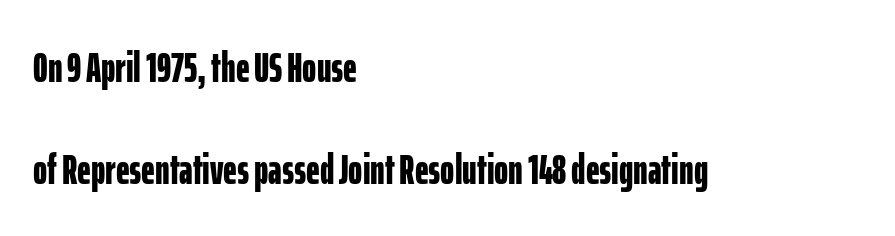
Proportional: the letters do not fall into vertical columns. Between one letter and the next there's only the usual sliver of space. These lines are composed in type without serifs. Left-aligned paragraph, ragged on the right. No word sits above an underline.
